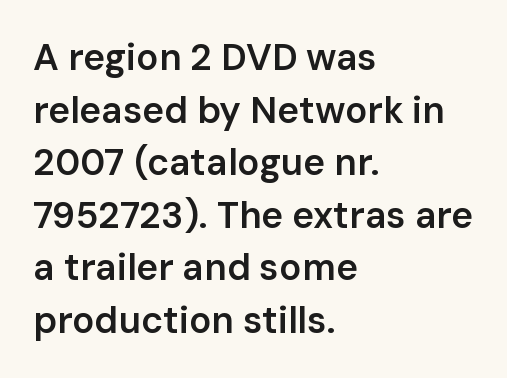
The image shows 37 px semibold sans-serif type, upright; set left-aligned, normal line spacing (1.42x), normal letter spacing, not underlined; low stroke contrast and a medium x-height.
